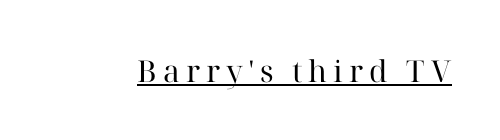
When letters stand straight like this, we call the style roman or upright. Honestly, the letter spacing is so wide it's the main thing you notice. Looks like someone drew a line under every word here. Looks like regular typesetting: each glyph gets only the width it needs.
